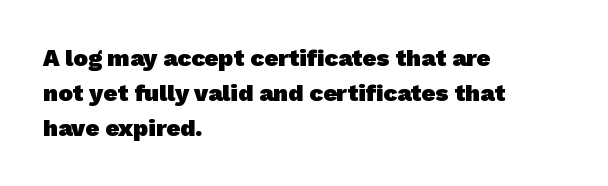
{"bold": "yes", "underline": "no", "align": "left", "line_spacing": "normal", "line_spacing_ratio": 1.46, "letter_spacing": "normal", "letter_spacing_em": 0.0, "glyph_px": 24}
